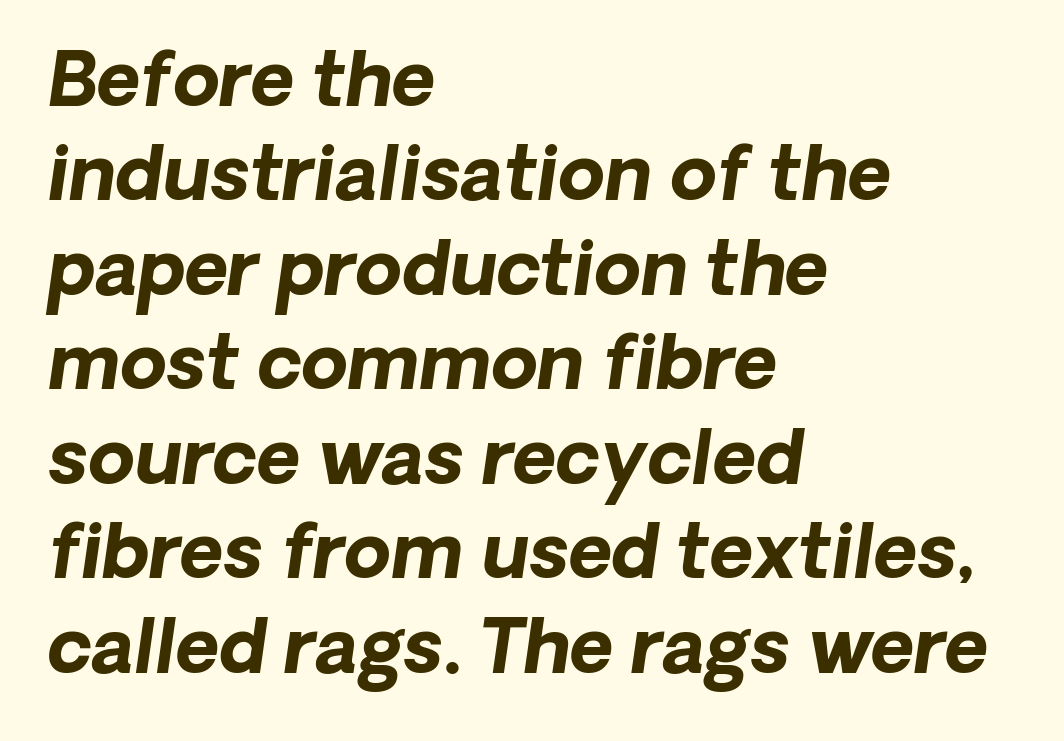
{"italic": "yes", "lean": "right", "slant_degrees": 8, "bold": "yes", "weight": "bold", "width": "normal", "stroke_contrast": "low", "x_height": "medium", "monospaced": "no", "underline": "no", "align": "left", "line_spacing": "normal", "line_spacing_ratio": 1.26, "letter_spacing": "normal", "letter_spacing_em": 0.0, "glyph_px": 75}
